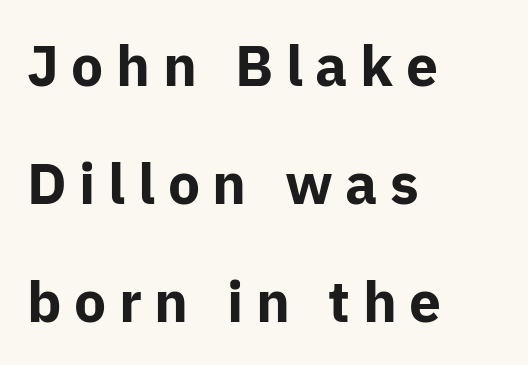
Look at the stroke-to-counter ratio: heavy, a bold. Is this a fixed-width face? No — the glyphs have proportional, varying widths. Designer's note — italics off, roman on. Summary of vertical rhythm: relaxed, with wide interline spacing. Where is the straight margin? On the left. Type without underlining.
